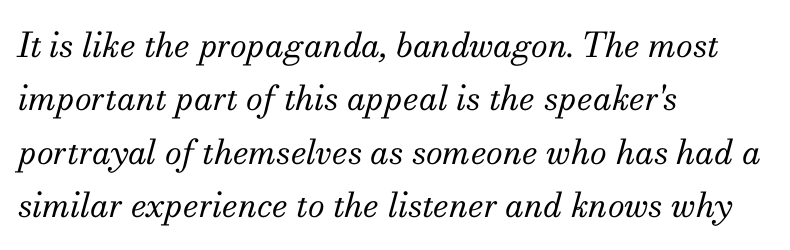
The image shows 34 px regular-weight serif type, italic (leaning right); set left-aligned, normal line spacing (1.57x), normal letter spacing, not underlined; medium stroke contrast and a small x-height.
